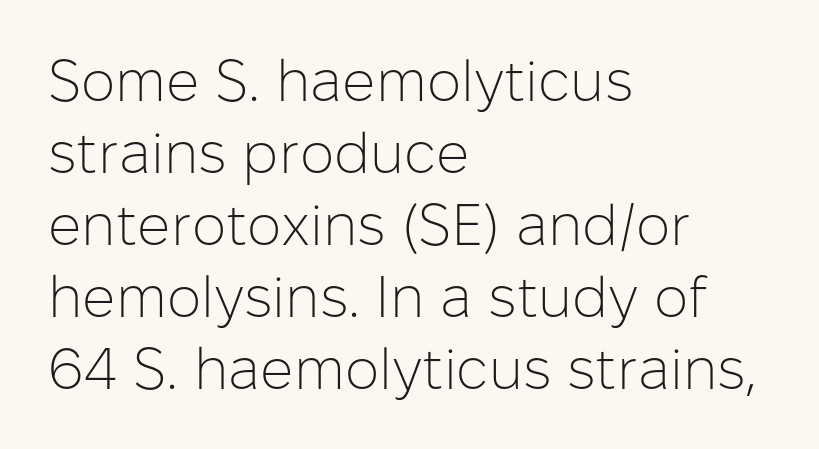
{"serif": "no", "italic": "no", "bold": "no", "weight": "light", "width": "normal", "stroke_contrast": "low", "x_height": "medium", "monospaced": "no", "underline": "no", "align": "left", "line_spacing_ratio": 1.24, "letter_spacing": "normal", "letter_spacing_em": 0.0, "glyph_px": 58}
